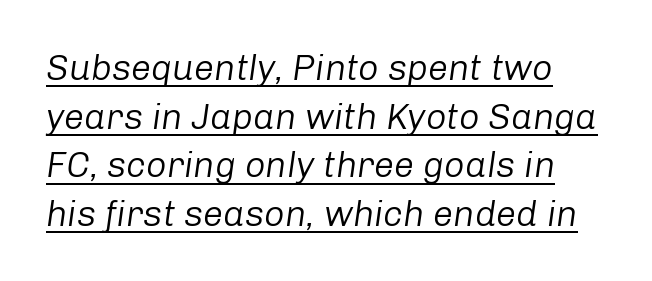
{"italic": "yes", "lean": "right", "slant_degrees": 8, "bold": "no", "weight": "regular", "width": "normal", "stroke_contrast": "low", "x_height": "medium", "monospaced": "no", "underline": "yes", "line_spacing": "normal", "line_spacing_ratio": 1.35, "letter_spacing": "normal", "letter_spacing_em": 0.0, "glyph_px": 36}
